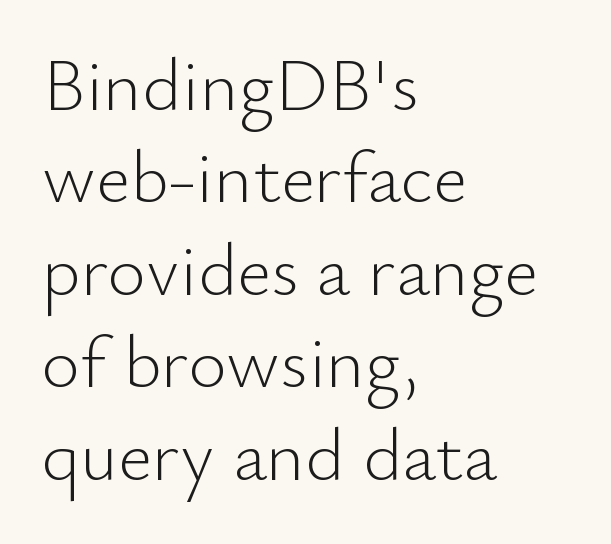
The image shows 74 px light sans-serif type, upright; set left-aligned, normal line spacing (1.25x), normal letter spacing, not underlined; low stroke contrast and a small x-height.
